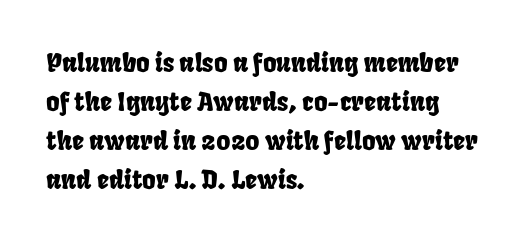
Interline gaps are of average width in this sample. This rendering leaves character spacing at its baseline value. Beneath every word, the page is bare. This sample is left-justified, so line endings fall wherever the words run out.
